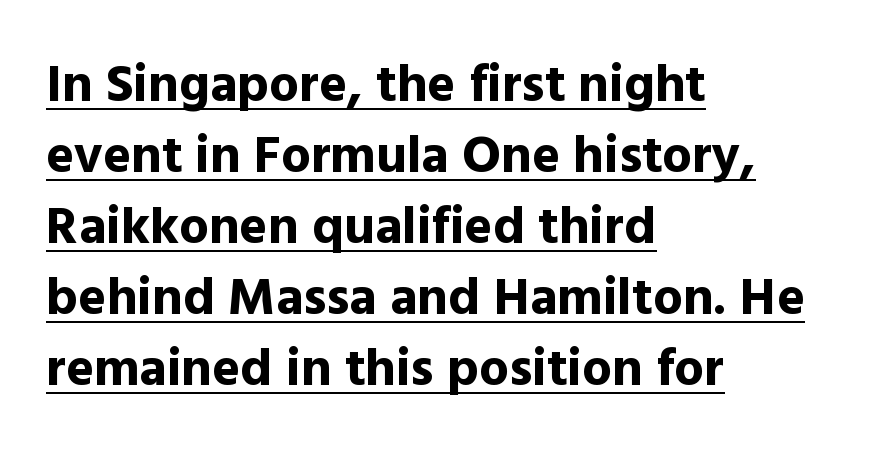
Q: Is the text bold? A: Yes.
Q: Is the text italic (slanted)? A: No, it is upright.
Q: Is the typeface a serif or a sans-serif typeface? A: Sans-serif.
Q: Is the text underlined? A: Yes.
Q: How is the paragraph aligned? A: Left-aligned.
Q: Is the spacing between letters normal or unusually wide? A: Normal.
Q: Is the spacing between lines tight, normal or loose? A: Normal.
Q: Width (condensed, normal, or wide)? A: Normal.
Q: x-height? A: Medium.
Q: Monospaced? A: No.
